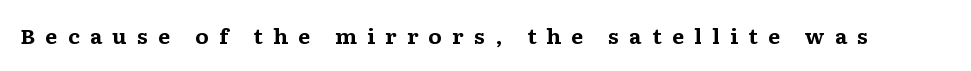
Q: Is the text bold? A: Yes.
Q: Is the text italic (slanted)? A: No, it is upright.
Q: Is the text underlined? A: No.
Q: Is the spacing between letters normal or unusually wide? A: Unusually wide.
